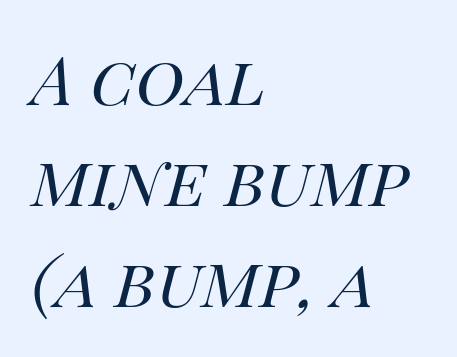
Q: Is the text bold? A: No.
Q: Is the text italic (slanted)? A: Yes, it leans right by about 14 degrees.
Q: Is the text underlined? A: No.
Q: How is the paragraph aligned? A: Left-aligned.
Q: Is the spacing between letters normal or unusually wide? A: Normal.
Q: Is the spacing between lines tight, normal or loose? A: Normal.
Q: Width (condensed, normal, or wide)? A: Normal.
Q: Stroke contrast? A: High.
Q: x-height? A: Large.
Q: Monospaced? A: No.
